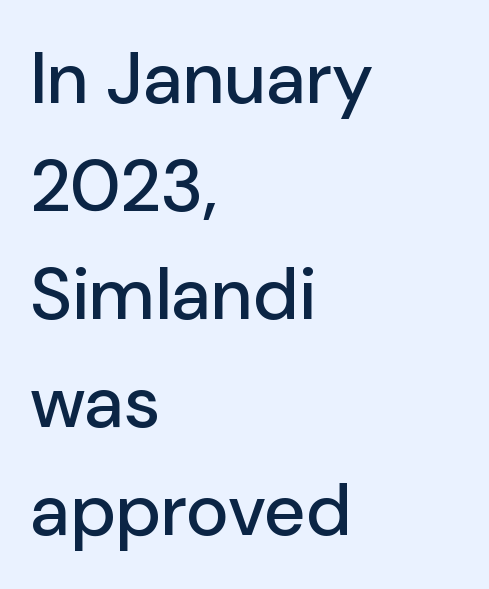
{"serif": "no", "italic": "no", "width": "normal", "stroke_contrast": "low", "x_height": "medium", "monospaced": "no", "underline": "no", "align": "left", "line_spacing": "normal", "line_spacing_ratio": 1.48, "letter_spacing": "normal", "letter_spacing_em": 0.0, "glyph_px": 73}
